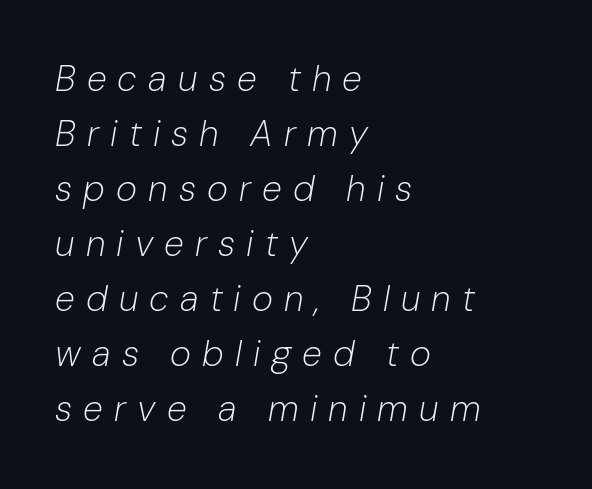
Every character sits at an angle, as italics do. The ragged edge is on the right, which tells us the setting is flush left. Summary of vertical rhythm: regular, with standard interline spacing. The passage shown is typed in a proportional face where columns would drift.
